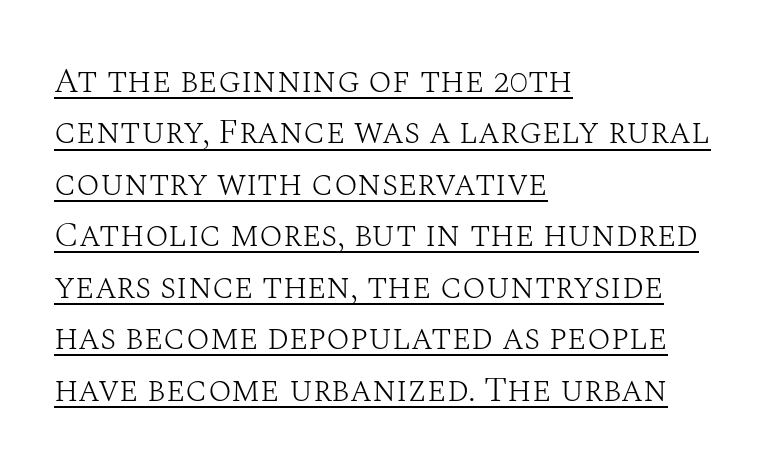
{"serif": "yes", "italic": "no", "bold": "no", "weight": "light", "width": "normal", "stroke_contrast": "medium", "x_height": "large", "monospaced": "no", "underline": "yes", "align": "left", "line_spacing": "normal", "line_spacing_ratio": 1.47, "letter_spacing": "normal", "letter_spacing_em": 0.0, "glyph_px": 35}
